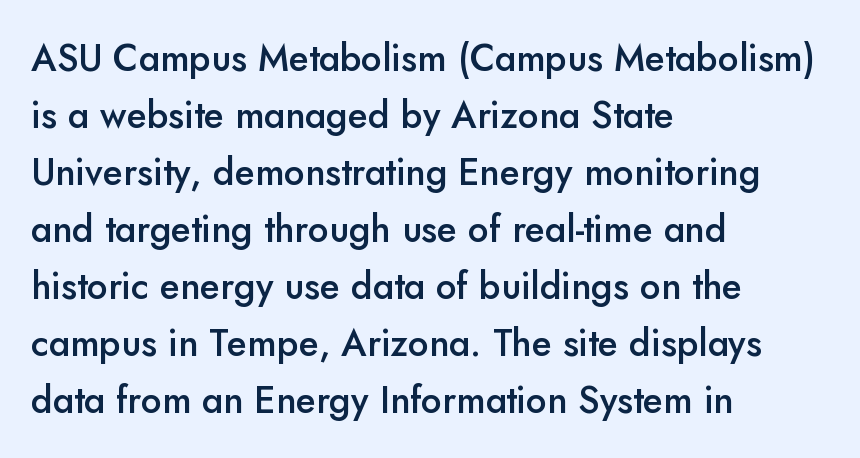
Q: Is the text bold? A: Semi-bold.
Q: Is the text italic (slanted)? A: No, it is upright.
Q: Is the typeface a serif or a sans-serif typeface? A: Sans-serif.
Q: Is the text underlined? A: No.
Q: How is the paragraph aligned? A: Left-aligned.
Q: Is the spacing between letters normal or unusually wide? A: Normal.
Q: Is the spacing between lines tight, normal or loose? A: Normal.
Q: Width (condensed, normal, or wide)? A: Normal.
Q: Stroke contrast? A: Low.
Q: x-height? A: Small.
Q: Monospaced? A: No.
